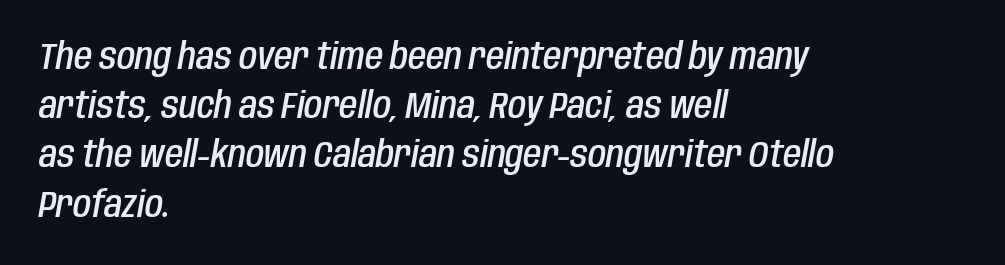
The image shows 37 px semibold, condensed type, italic (leaning right); set left-aligned, normal line spacing (1.33x), normal letter spacing, not underlined; low stroke contrast and a large x-height.
